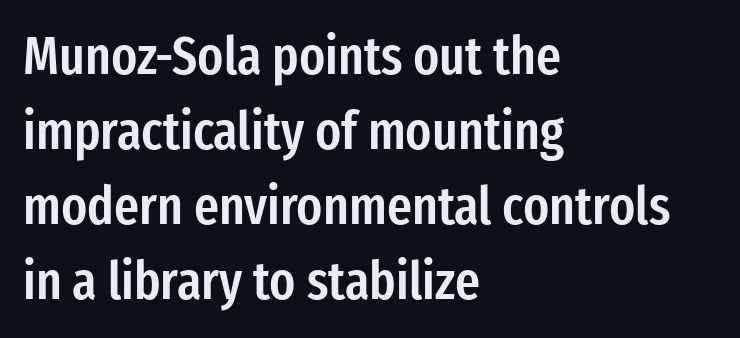
The image shows 54 px semibold, condensed sans-serif type, upright; set left-aligned, normal line spacing (1.39x), normal letter spacing, not underlined; low stroke contrast and a medium x-height.
